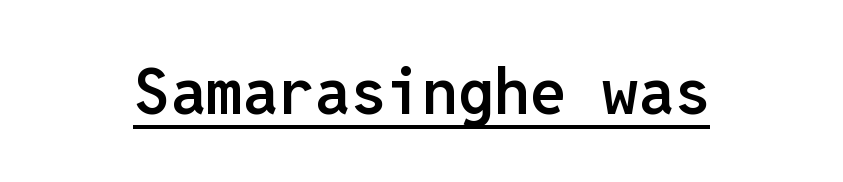
This sample has the even, mechanical cadence of fixed-width lettering. The rendering keeps characters at their native spacing. What weight is shown? A semibold, between regular and bold. Does the type have serifs? No, each stem ends abruptly. Posture: upright roman. This rendering features underlined lettering.
